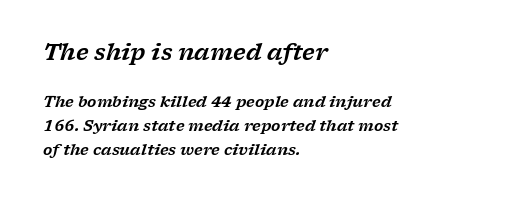
Q: Is the text italic (slanted)? A: Yes, it leans right by about 17 degrees.
Q: Is the text underlined? A: No.
Q: How is the paragraph aligned? A: Left-aligned.
Q: Is the spacing between letters normal or unusually wide? A: Normal.
Q: Is the spacing between lines tight, normal or loose? A: Normal.
Q: Which block of text is set in a larger size, the first (top) or the second (bottom)? A: The first (top) one.
